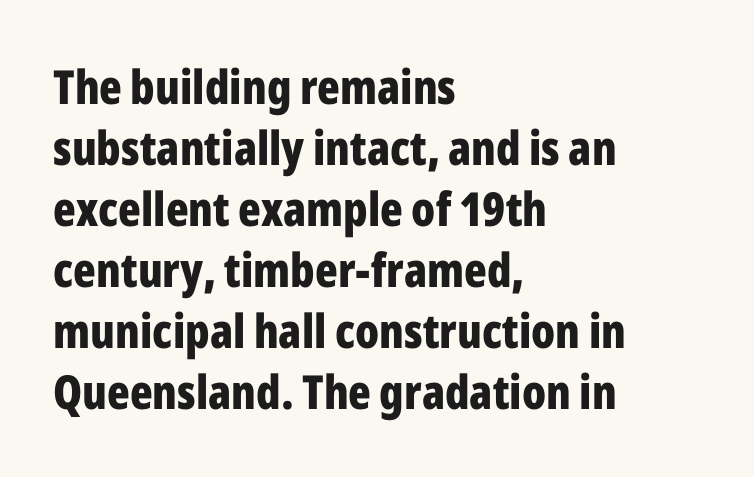
Q: Is the text bold? A: Yes.
Q: Is the text italic (slanted)? A: No, it is upright.
Q: Is the typeface a serif or a sans-serif typeface? A: Sans-serif.
Q: Is the text underlined? A: No.
Q: How is the paragraph aligned? A: Left-aligned.
Q: Is the spacing between letters normal or unusually wide? A: Normal.
Q: Is the spacing between lines tight, normal or loose? A: Normal.
Q: Width (condensed, normal, or wide)? A: Condensed.
Q: Stroke contrast? A: Low.
Q: x-height? A: Medium.
Q: Monospaced? A: No.
